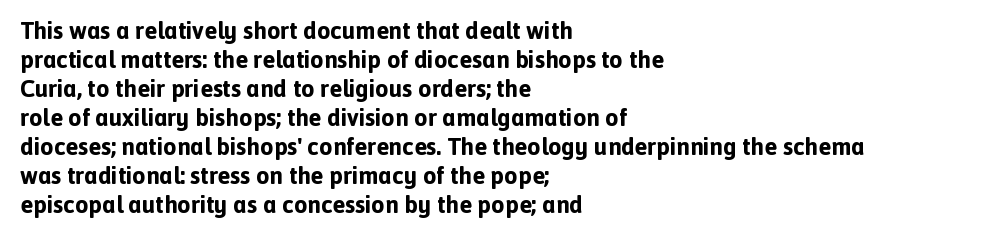
Bold? Absolutely — the strokes are thick and heavy. These lines are set flush left with a ragged right edge. Each row of text sits above clean, open space. There is no visible air inserted between adjacent glyphs. The type sits square on the baseline with zero lean.
